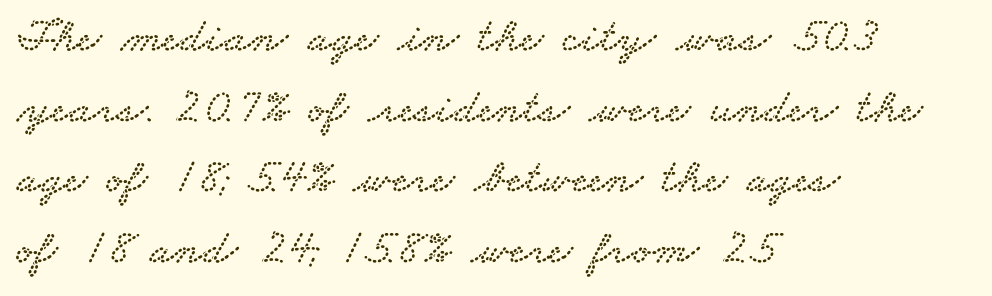
The image shows 49 px wide type; set left-aligned, normal line spacing (1.44x), normal letter spacing, not underlined; low stroke contrast and a small x-height.
